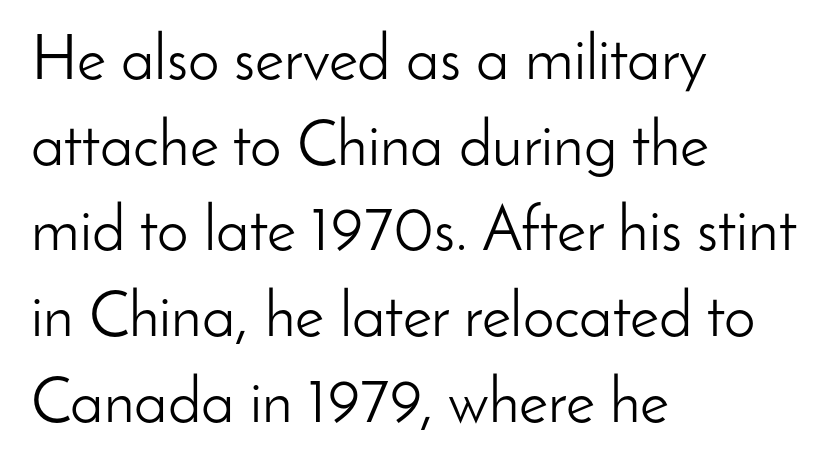
Q: Is the text bold? A: No.
Q: Is the text italic (slanted)? A: No, it is upright.
Q: Is the typeface a serif or a sans-serif typeface? A: Sans-serif.
Q: Is the text underlined? A: No.
Q: How is the paragraph aligned? A: Left-aligned.
Q: Is the spacing between letters normal or unusually wide? A: Normal.
Q: Is the spacing between lines tight, normal or loose? A: Normal.
Q: Width (condensed, normal, or wide)? A: Normal.
Q: Stroke contrast? A: Low.
Q: x-height? A: Small.
Q: Monospaced? A: No.
